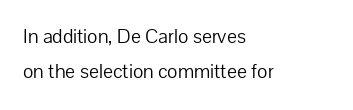
{"italic": "no", "bold": "no", "underline": "no", "align": "left", "line_spacing": "normal", "line_spacing_ratio": 1.69, "letter_spacing": "normal", "letter_spacing_em": 0.0, "glyph_px": 21}
